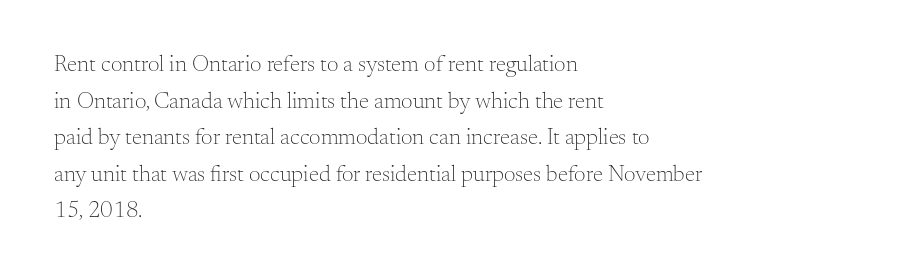
The image shows 23 px text type, upright; set left-aligned, normal line spacing (1.59x), normal letter spacing, not underlined.
